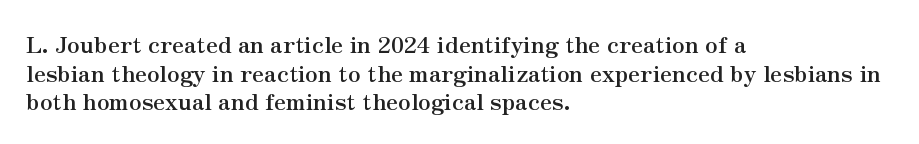
In CSS terms this would be text-align: left. On the weight axis this lands at bold, roughly 700. No word sits above an underline. Regarding leading, the lines here are spaced in the standard way. Quick note: not italic, upright. Glyph-to-glyph distance matches everyday printed text.
